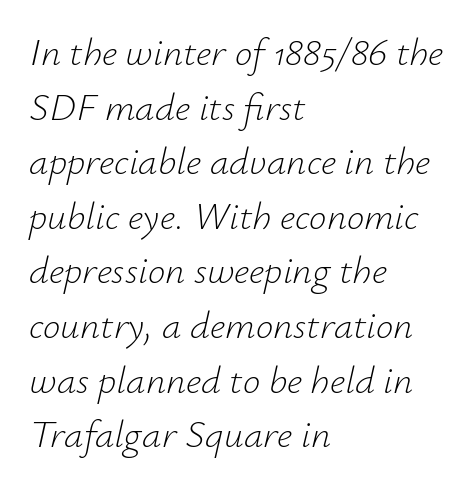
The image shows 39 px light type, italic (leaning right); set left-aligned, normal line spacing (1.4x), normal letter spacing, not underlined; low stroke contrast and a small x-height.
